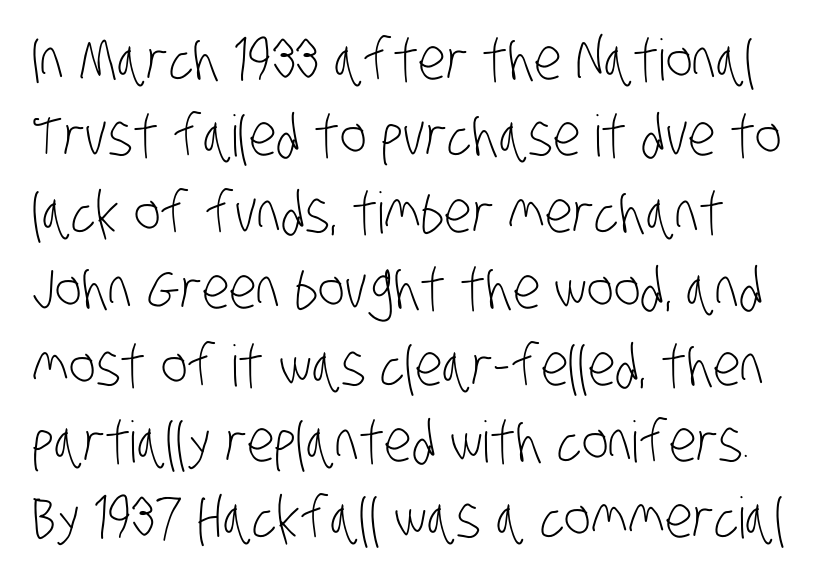
The leading is moderate, giving the passage an even texture. No extra tracking has been applied to these lines. Clear beneath every line of the passage. The passage shown is not bold in any degree.
